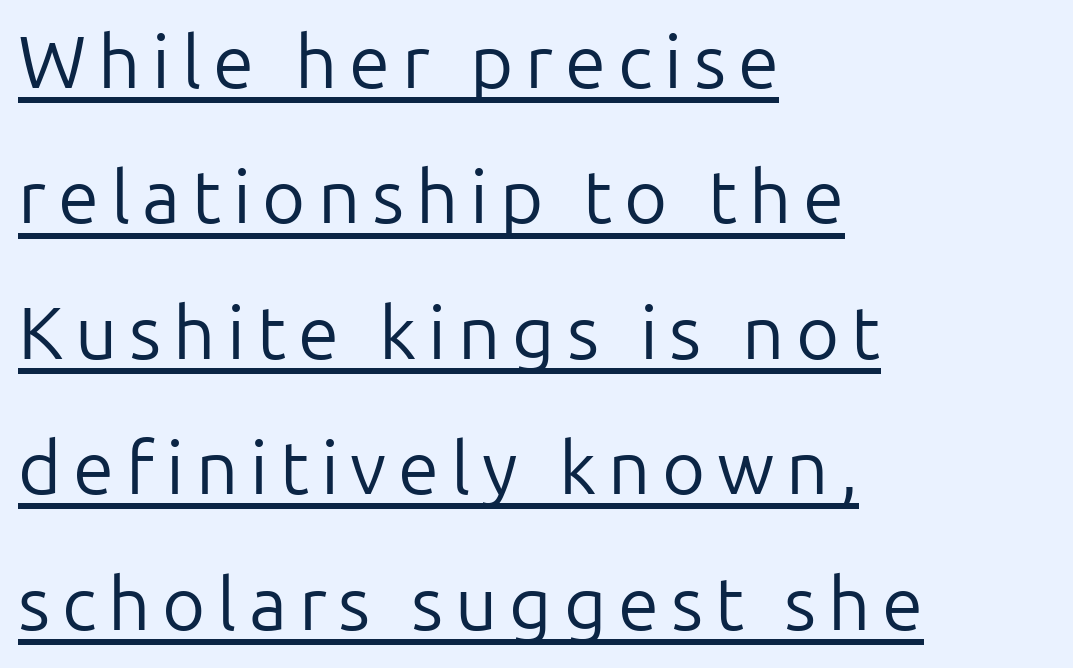
A roman cut, with each character standing at attention. Nope, no serifs anywhere on these letters. Is this a heavy cut? Hardly; it is regular or lighter. Each line starts at the same left margin while the right side varies. Like a heading marked for emphasis, these lines bear an underscore. The letters advance in unequal steps, a hallmark of proportional type.
